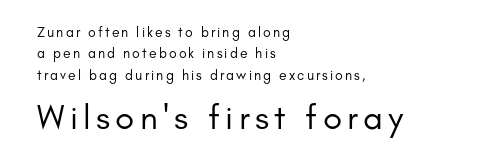
{"serif": "no", "italic": "no", "bold": "no", "weight": "regular", "width": "normal", "stroke_contrast": "low", "x_height": "small", "monospaced": "no", "underline": "no", "align": "left", "line_spacing": "normal", "line_spacing_ratio": 1.52, "larger_block": "second", "size_ratio": 2.5, "glyph_px": 35}
